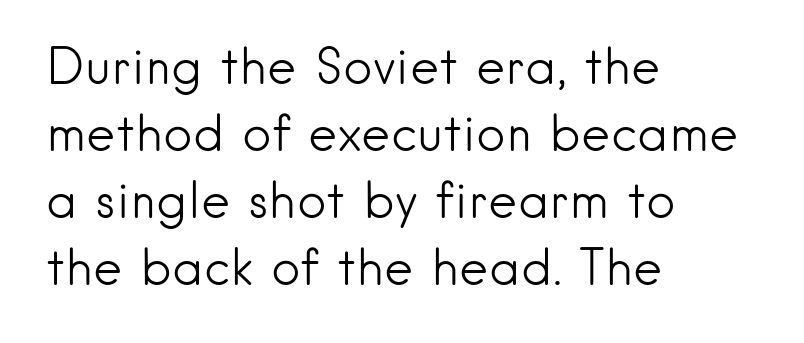
Q: Is the text bold? A: No.
Q: Is the text italic (slanted)? A: No, it is upright.
Q: Is the typeface a serif or a sans-serif typeface? A: Sans-serif.
Q: Is the text underlined? A: No.
Q: How is the paragraph aligned? A: Left-aligned.
Q: Is the spacing between letters normal or unusually wide? A: Normal.
Q: Is the spacing between lines tight, normal or loose? A: Normal.
Q: Width (condensed, normal, or wide)? A: Normal.
Q: Stroke contrast? A: Low.
Q: x-height? A: Small.
Q: Monospaced? A: No.
